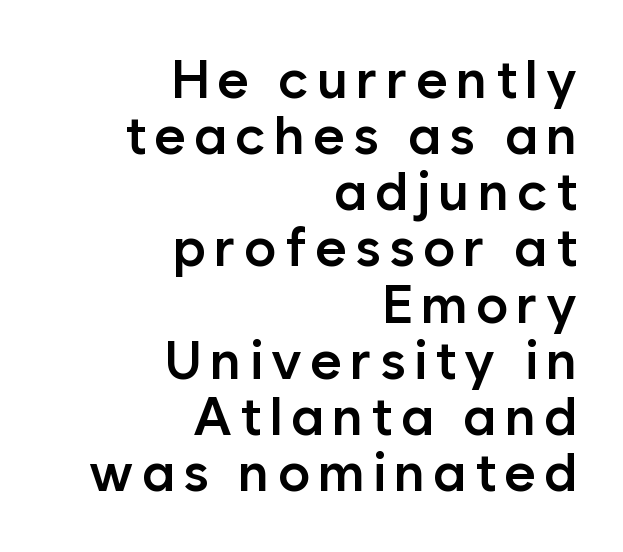
{"serif": "no", "italic": "no", "bold": "semi", "weight": "semibold", "width": "normal", "stroke_contrast": "low", "x_height": "medium", "monospaced": "no", "underline": "no", "align": "right", "line_spacing": "tight", "line_spacing_ratio": 1.04, "glyph_px": 54}
